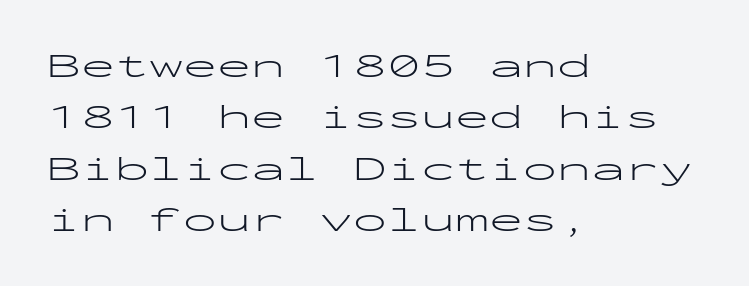
{"serif": "no", "italic": "no", "bold": "no", "weight": "light", "width": "wide", "stroke_contrast": "low", "x_height": "medium", "monospaced": "yes", "underline": "no", "align": "left", "line_spacing": "normal", "line_spacing_ratio": 1.51, "letter_spacing": "normal", "letter_spacing_em": 0.0, "glyph_px": 34}
